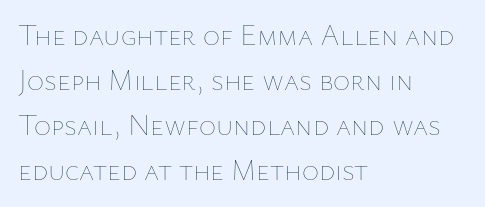
Upright lettering throughout. Weight: in the light-to-regular range. The strip under each line holds only bare page. Every row of glyphs begins at an identical x-position on the left. The passage shown is typed in a proportional face where columns would drift.
